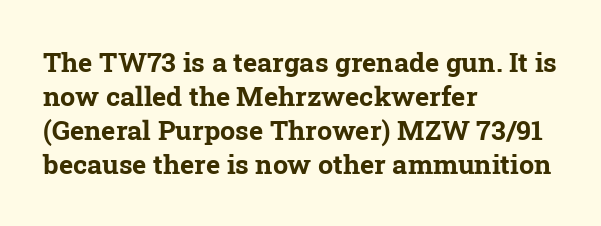
The image shows 27 px bold type; set left-aligned, normal line spacing (1.26x), normal letter spacing, not underlined.
